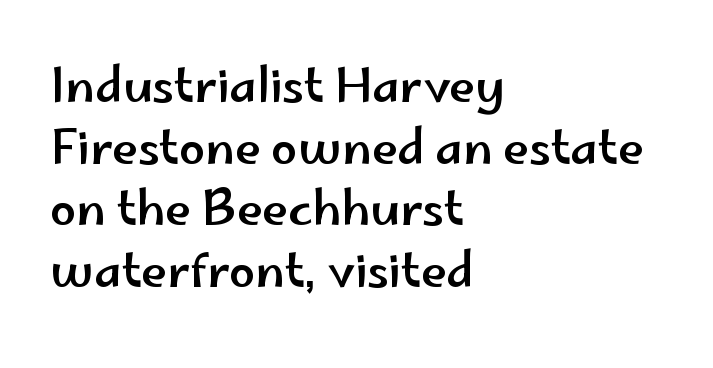
{"serif": "no", "italic": "no", "width": "wide", "stroke_contrast": "low", "x_height": "small", "monospaced": "no", "underline": "no", "align": "left", "line_spacing": "normal", "line_spacing_ratio": 1.31, "letter_spacing": "normal", "letter_spacing_em": 0.0, "glyph_px": 47}
